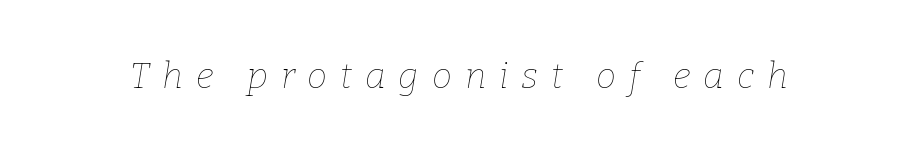
Q: Is the text bold? A: No.
Q: Is the text italic (slanted)? A: Yes, it leans right by about 9 degrees.
Q: Is the text underlined? A: No.
Q: Is the spacing between letters normal or unusually wide? A: Unusually wide.
Q: Width (condensed, normal, or wide)? A: Normal.
Q: Stroke contrast? A: Low.
Q: x-height? A: Medium.
Q: Monospaced? A: No.
